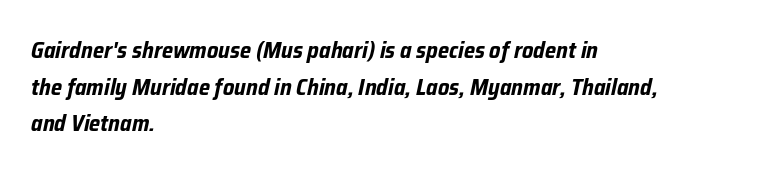
Q: Is the text bold? A: Yes.
Q: Is the text italic (slanted)? A: Yes, it leans right by about 12 degrees.
Q: Is the text underlined? A: No.
Q: How is the paragraph aligned? A: Left-aligned.
Q: Is the spacing between letters normal or unusually wide? A: Normal.
Q: Is the spacing between lines tight, normal or loose? A: Normal.
